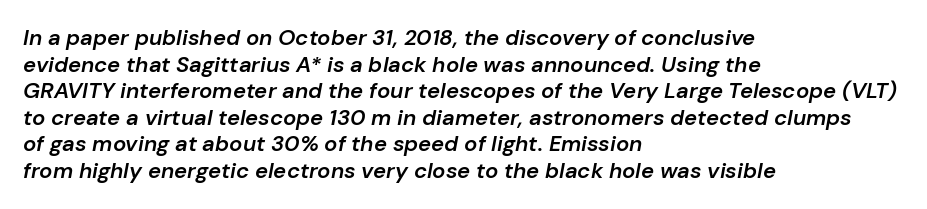
The image shows 22 px text type, italic (leaning right); set left-aligned, line spacing 1.21x, normal letter spacing, not underlined.
